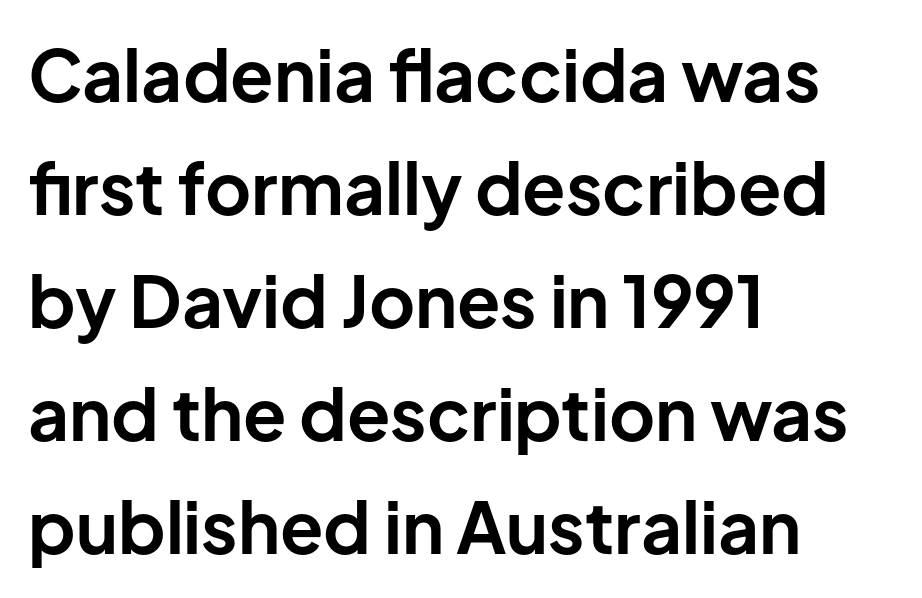
{"serif": "no", "italic": "no", "bold": "yes", "weight": "bold", "width": "normal", "stroke_contrast": "low", "x_height": "medium", "monospaced": "no", "underline": "no", "align": "left", "line_spacing": "normal", "line_spacing_ratio": 1.59, "letter_spacing": "normal", "letter_spacing_em": 0.0, "glyph_px": 71}
